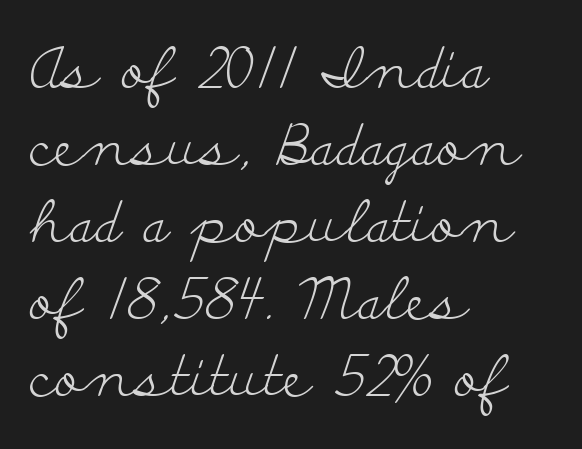
{"serif": "yes", "bold": "no", "weight": "light", "width": "wide", "stroke_contrast": "low", "x_height": "small", "monospaced": "no", "underline": "no", "align": "left", "line_spacing": "normal", "line_spacing_ratio": 1.35, "letter_spacing": "normal", "letter_spacing_em": 0.0, "glyph_px": 57}
